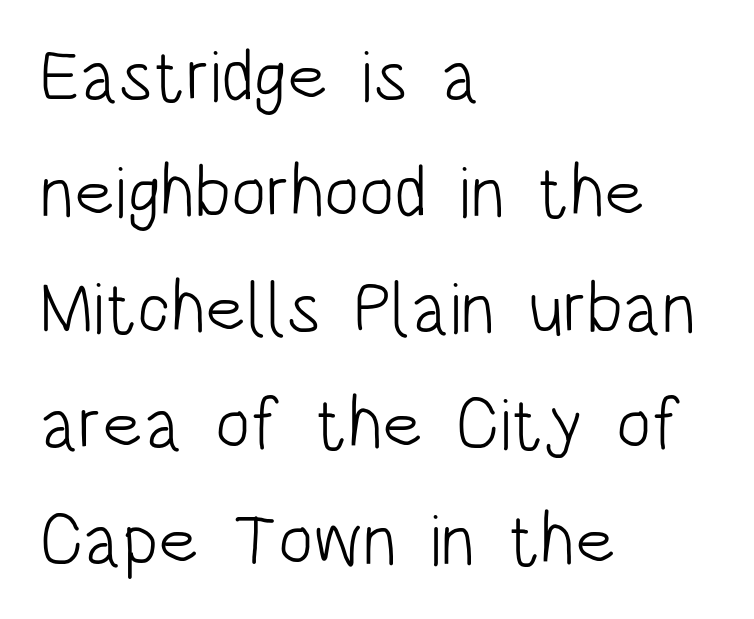
Spacing verdict: proportional, widths tailored to each character. The designer went with a sans here, leaving each stem footless. If you drew a line through each stem, it would be perfectly vertical. If you measured baseline to baseline, you'd find a middling distance.
